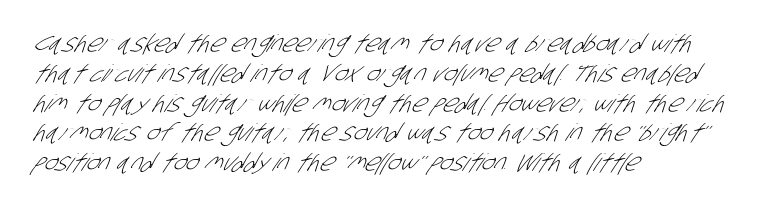
Just letters on the line, the space beneath them empty. Nothing heavy about these letters — not bold at all. There is no visible air inserted between adjacent glyphs. The text block is weighted toward the left margin, trailing off unevenly rightward.
